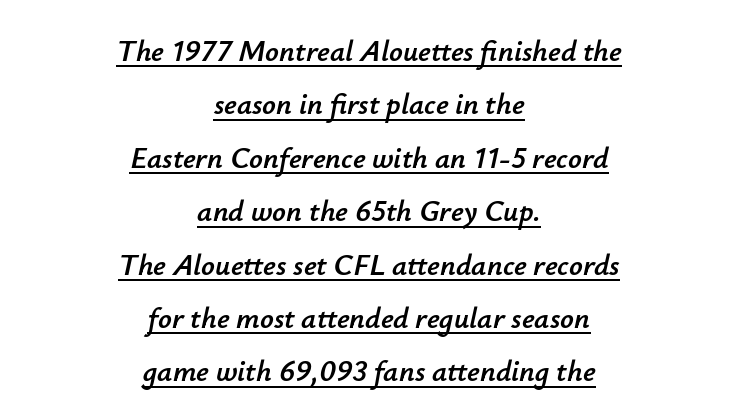
Each letter keeps its own natural width here, so spacing adapts to shape. Is there an underline? Yes — a line sits under the letters. Characters are canted at an angle relative to the baseline's perpendicular. The paragraph has two soft edges and a firm central axis.
